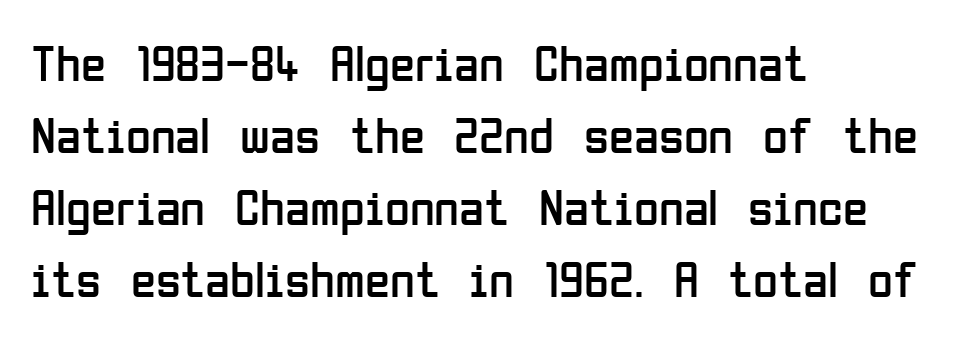
Nobody touched the tracking dial on this one. Underline: absent. The weight would be labelled regular, book, light, or lighter still. Posture: upright roman. The rendering shows plain stroke endings on the letterforms — a sans-serif design.
